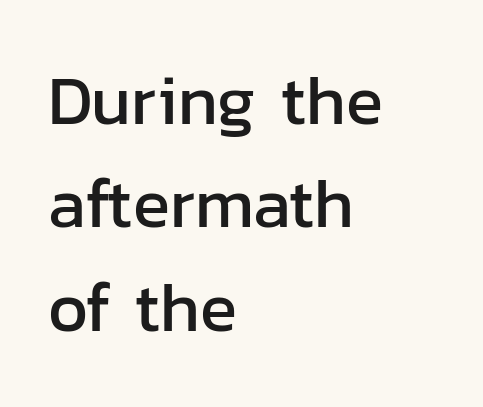
These lines were composed using upright roman letters. A bare baseline throughout the passage. If you drew a ruler down the left edge, every line would touch it. Is this a fixed-width face? No — the glyphs have proportional, varying widths. This rendering employs a face without finishing strokes, i.e., a sans-serif.
